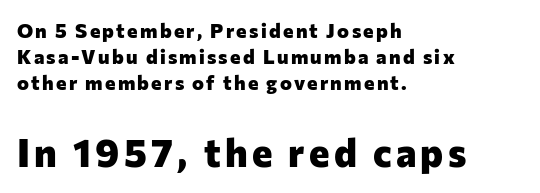
Q: Is the text bold? A: Yes.
Q: Is the text italic (slanted)? A: No, it is upright.
Q: Is the typeface a serif or a sans-serif typeface? A: Sans-serif.
Q: Is the text underlined? A: No.
Q: How is the paragraph aligned? A: Left-aligned.
Q: Is the spacing between lines tight, normal or loose? A: Normal.
Q: Which block of text is set in a larger size, the first (top) or the second (bottom)? A: The second (bottom) one.
Q: Width (condensed, normal, or wide)? A: Normal.
Q: Stroke contrast? A: Low.
Q: x-height? A: Medium.
Q: Monospaced? A: No.
